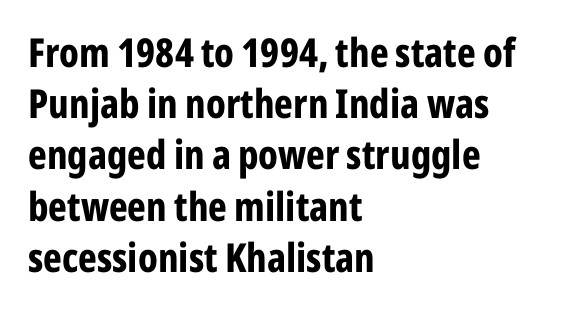
The designer left line spacing at the default. Visually the block forms a straight wall on the left and a jagged coastline on the right. Is this a fixed-width face? No — the glyphs have proportional, varying widths. Characters remain perfectly vertical along every line. Font category for this specimen: sans-serif. The foot of each line stays bare and open.
